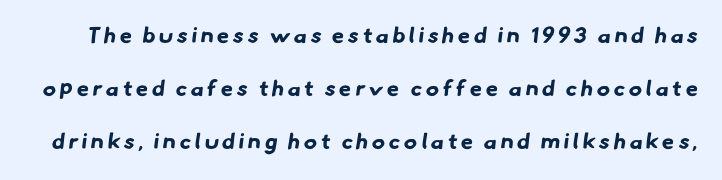
Each new line begins a long way beneath the previous one. Clear beneath every line of the passage. Each glyph is drawn with heavy, bold strokes.
